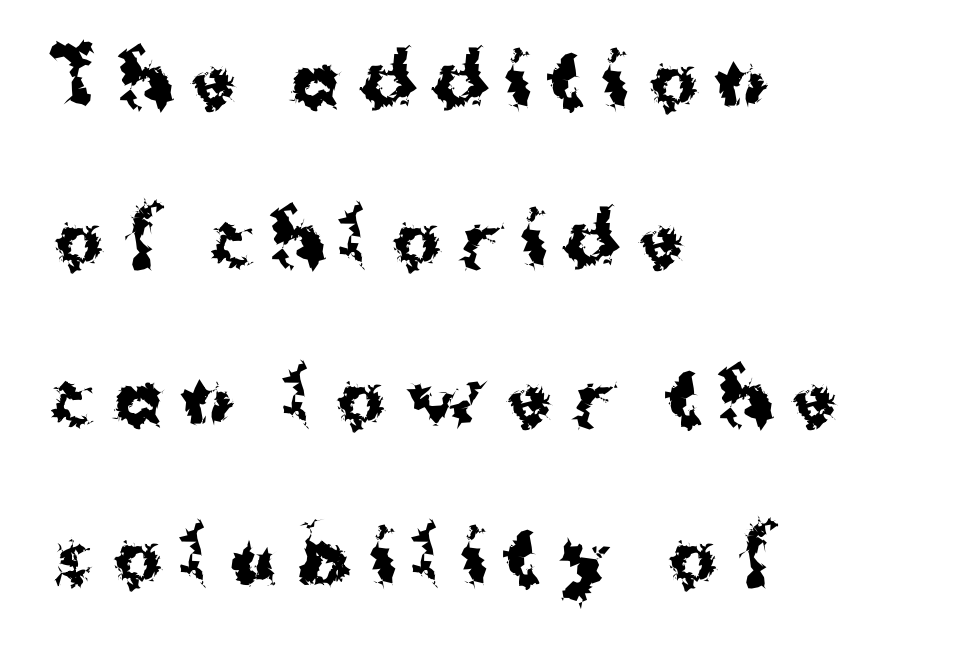
The image shows 72 px bold sans-serif type, upright; set left-aligned, loose line spacing (2.21x), unusually wide letter spacing (+0.29 em), not underlined; medium stroke contrast and a medium x-height.
